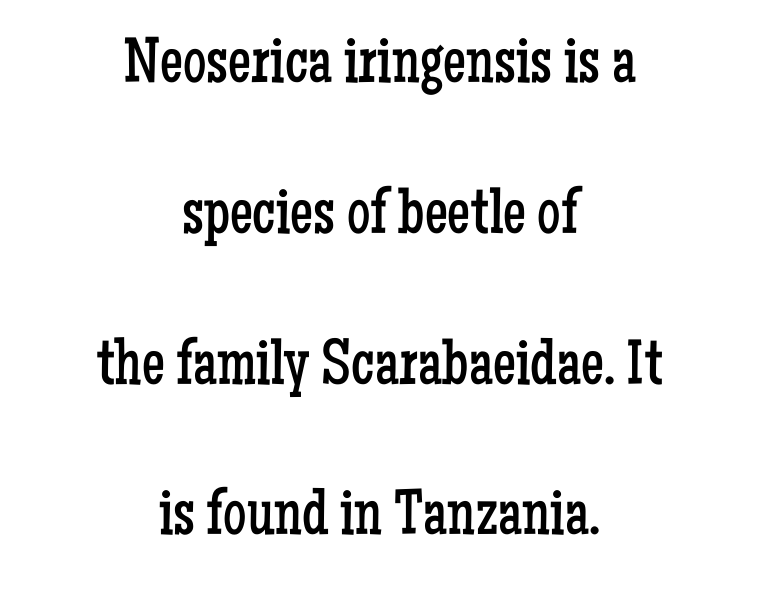
The image shows 65 px regular-weight, condensed serif type, upright; set centered, loose line spacing (2.32x), normal letter spacing, not underlined; low stroke contrast and a medium x-height.
